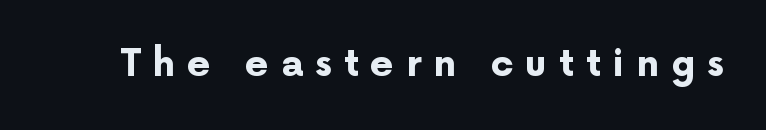
{"serif": "no", "italic": "no", "bold": "yes", "weight": "bold", "width": "normal", "stroke_contrast": "low", "x_height": "medium", "monospaced": "no", "underline": "no", "letter_spacing": "wide", "letter_spacing_em": 0.32, "glyph_px": 37}
